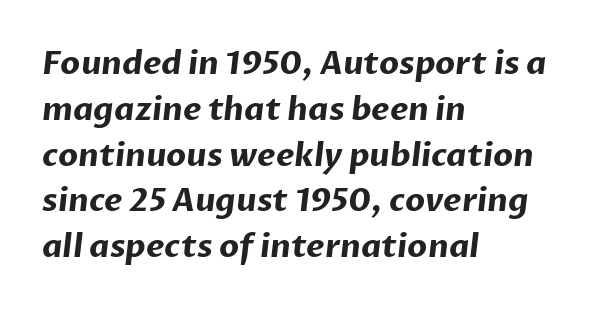
The image shows 32 px bold sans-serif type; set left-aligned, normal line spacing (1.43x), normal letter spacing, not underlined; low stroke contrast and a medium x-height.
